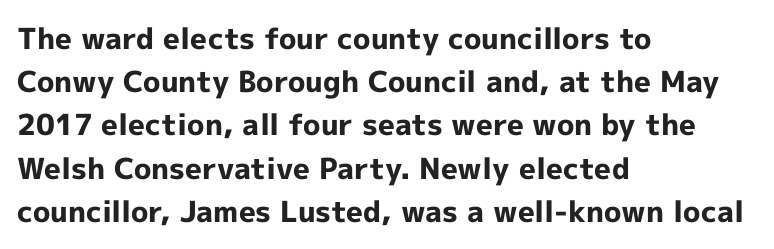
Q: Is the text bold? A: Yes.
Q: Is the text italic (slanted)? A: No, it is upright.
Q: Is the typeface a serif or a sans-serif typeface? A: Sans-serif.
Q: Is the text underlined? A: No.
Q: How is the paragraph aligned? A: Left-aligned.
Q: Is the spacing between letters normal or unusually wide? A: Normal.
Q: Is the spacing between lines tight, normal or loose? A: Normal.
Q: Width (condensed, normal, or wide)? A: Normal.
Q: x-height? A: Medium.
Q: Monospaced? A: No.
